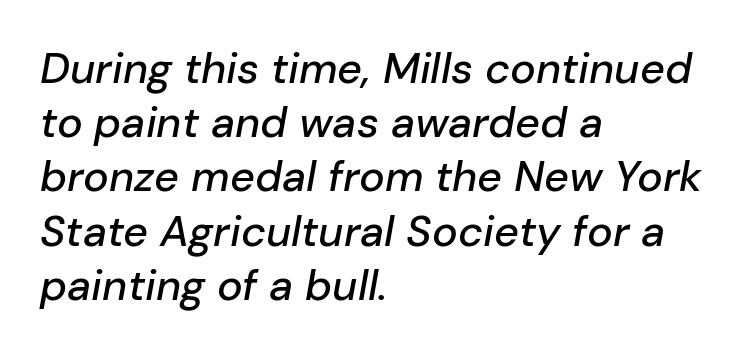
{"italic": "yes", "lean": "right", "slant_degrees": 10, "width": "normal", "stroke_contrast": "low", "x_height": "medium", "monospaced": "no", "underline": "no", "align": "left", "line_spacing": "normal", "line_spacing_ratio": 1.26, "letter_spacing": "normal", "letter_spacing_em": 0.0, "glyph_px": 43}
